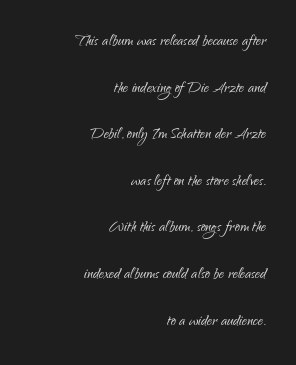
{"bold": "no", "underline": "no", "align": "right", "line_spacing": "loose", "line_spacing_ratio": 2.33, "letter_spacing": "normal", "letter_spacing_em": 0.0, "glyph_px": 20}
